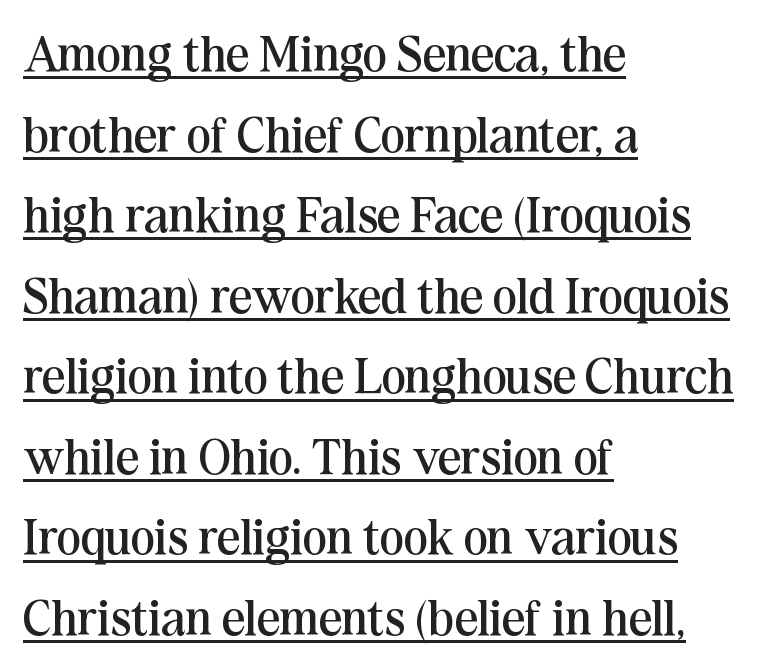
The image shows 51 px regular-weight serif type, upright; set left-aligned, normal line spacing (1.58x), normal letter spacing, underlined; medium stroke contrast and a medium x-height.
